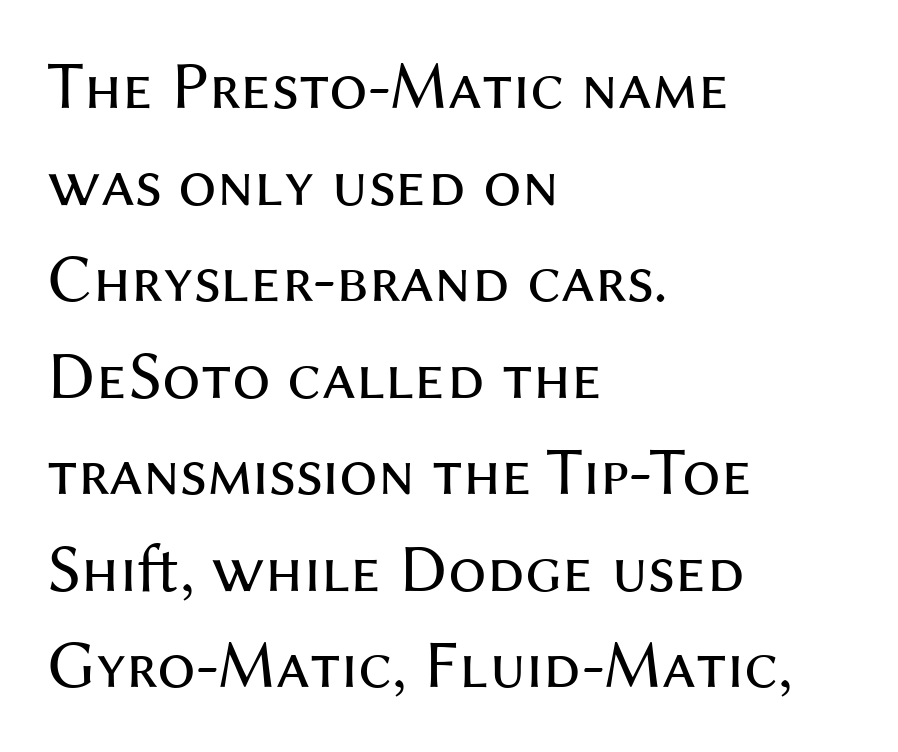
The rendering anchors every line to the left-hand side. Weight: in the light-to-regular range. The zone under the glyphs is completely vacant. The passage shown is typeset with a sans-serif family.
